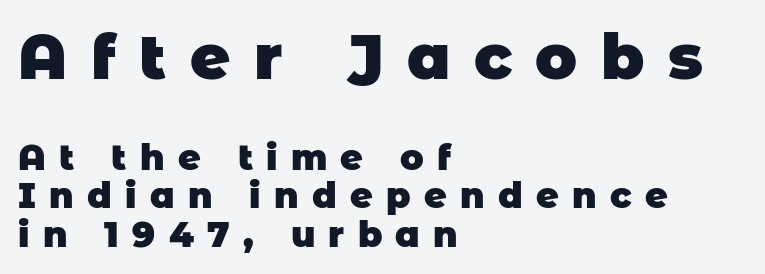
{"serif": "no", "bold": "yes", "weight": "heavy", "width": "normal", "stroke_contrast": "low", "x_height": "large", "monospaced": "no", "underline": "no", "align": "left", "line_spacing": "tight", "line_spacing_ratio": 1.1, "letter_spacing": "wide", "letter_spacing_em": 0.38, "larger_block": "first", "size_ratio": 1.77, "glyph_px": 62}
